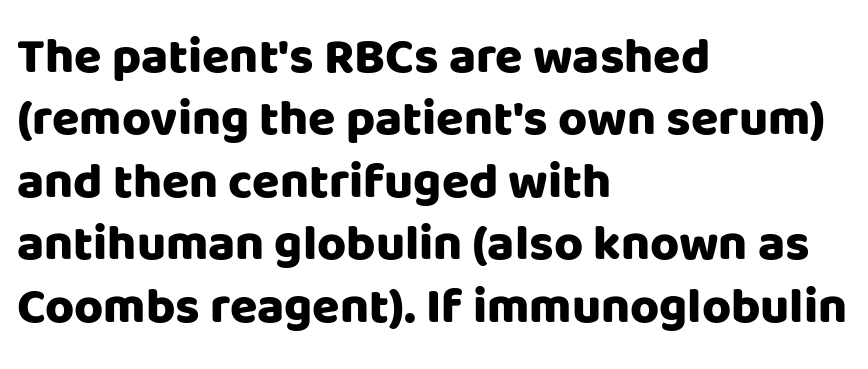
Q: Is the text bold? A: Yes.
Q: Is the text italic (slanted)? A: No, it is upright.
Q: Is the typeface a serif or a sans-serif typeface? A: Sans-serif.
Q: Is the text underlined? A: No.
Q: How is the paragraph aligned? A: Left-aligned.
Q: Is the spacing between letters normal or unusually wide? A: Normal.
Q: Is the spacing between lines tight, normal or loose? A: Normal.
Q: Width (condensed, normal, or wide)? A: Normal.
Q: Stroke contrast? A: Low.
Q: x-height? A: Large.
Q: Monospaced? A: No.
